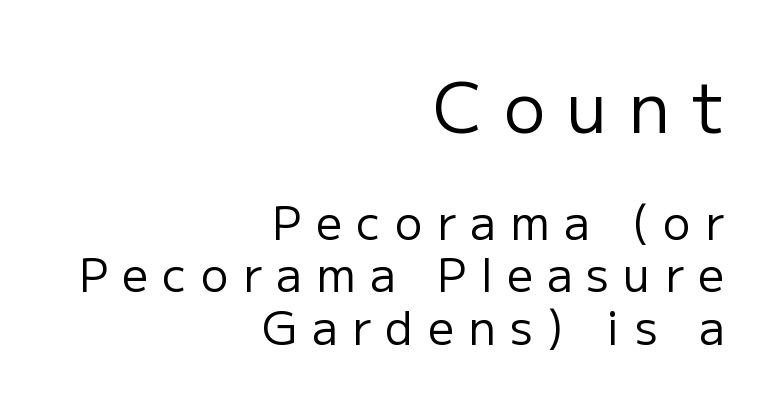
{"serif": "no", "italic": "no", "bold": "no", "weight": "regular", "width": "normal", "stroke_contrast": "low", "x_height": "medium", "monospaced": "no", "underline": "no", "align": "right", "line_spacing": "tight", "line_spacing_ratio": 1.14, "letter_spacing": "wide", "letter_spacing_em": 0.31, "larger_block": "first", "size_ratio": 1.5, "glyph_px": 69}
